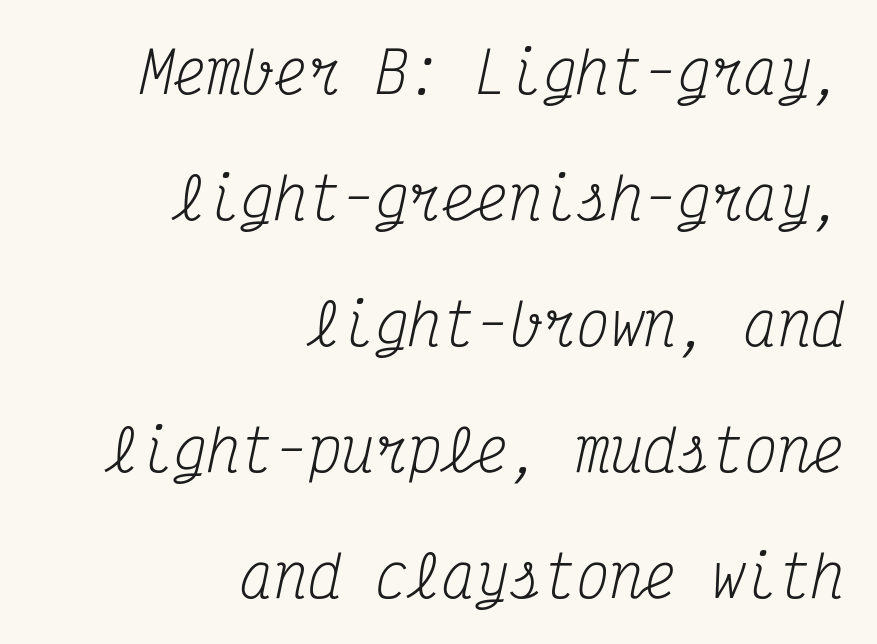
{"serif": "yes", "italic": "yes", "lean": "right", "slant_degrees": 12, "bold": "no", "weight": "regular", "width": "condensed", "stroke_contrast": "medium", "x_height": "medium", "monospaced": "yes", "underline": "no", "align": "right", "line_spacing": "loose", "line_spacing_ratio": 2.25, "letter_spacing": "normal", "letter_spacing_em": 0.0, "glyph_px": 56}
